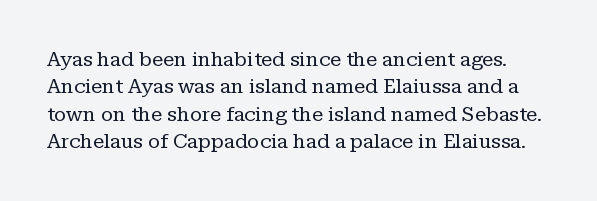
Q: Is the text bold? A: No.
Q: Is the text italic (slanted)? A: No, it is upright.
Q: Is the text underlined? A: No.
Q: Is the spacing between letters normal or unusually wide? A: Normal.
Q: Is the spacing between lines tight, normal or loose? A: Normal.
